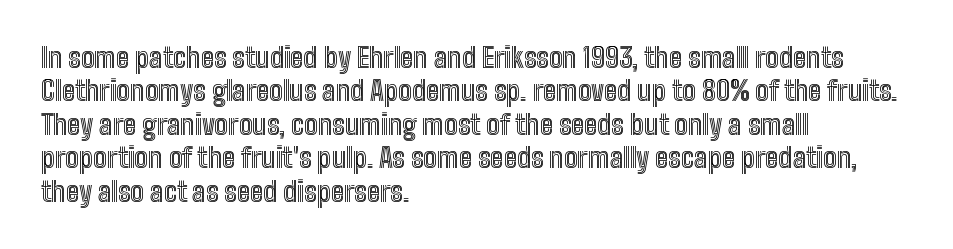
The image shows 27 px text type, upright; set left-aligned, line spacing 1.24x, normal letter spacing, not underlined.
